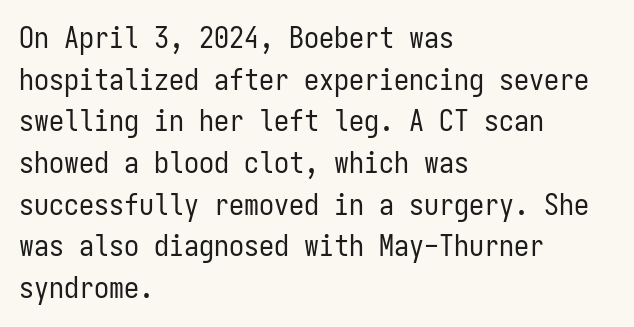
These lines are composed in type without serifs. The rendering anchors every line to the left-hand side. Honestly, the row spacing looks completely unremarkable. Compared with a typical body face, this is equally light or lighter still. Each word holds together tightly as a unit, with standard inter-letter gaps.
